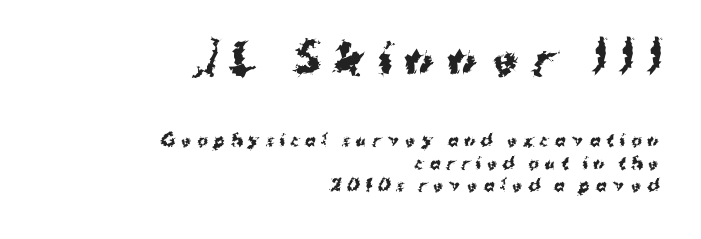
The leading is moderate, giving the passage an even texture. Classification — sans serif. The gap between lines stays unmarked. Compared with a flush-left layout, this one pins lines to the opposite, right side.
